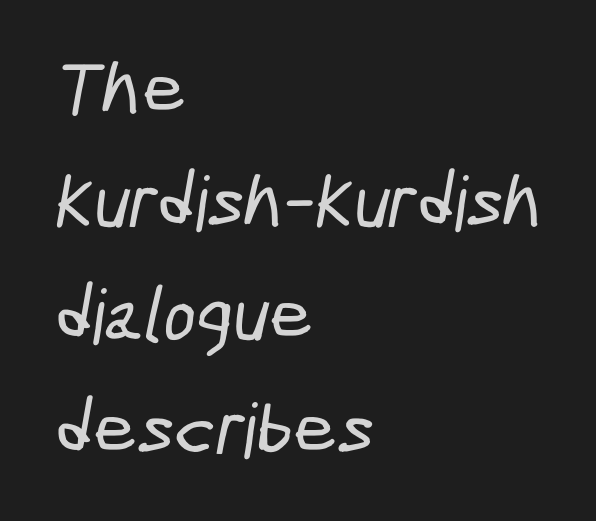
The image shows 76 px condensed sans-serif type; set left-aligned, normal line spacing (1.49x), normal letter spacing, not underlined; low stroke contrast and a medium x-height.
